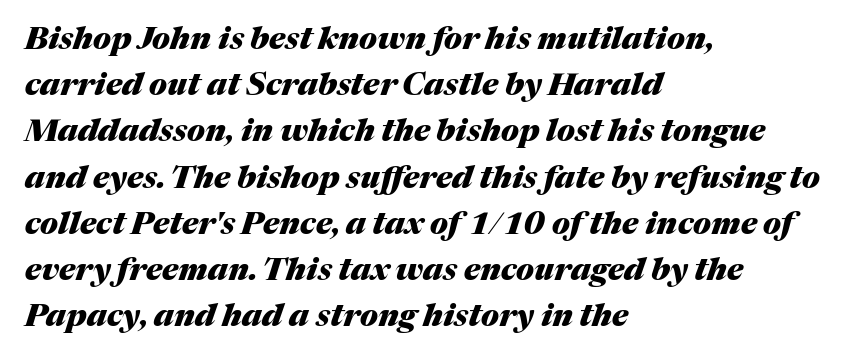
{"italic": "yes", "lean": "right", "slant_degrees": 17, "bold": "yes", "weight": "heavy", "width": "normal", "stroke_contrast": "medium", "x_height": "medium", "monospaced": "no", "underline": "no", "align": "left", "line_spacing": "normal", "line_spacing_ratio": 1.49, "letter_spacing": "normal", "letter_spacing_em": 0.0, "glyph_px": 31}
